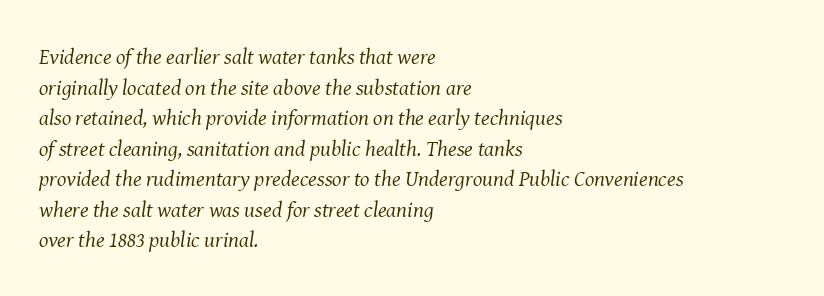
The words here are not underlined. The block of text has a typical density, with ordinary space between rows. The rendering applies a slant to the glyphs. Caption: multi-line text, flush left, ragged right. Inter-character spacing is left at the font's built-in metrics. Weight class: somewhere from thin through regular.
